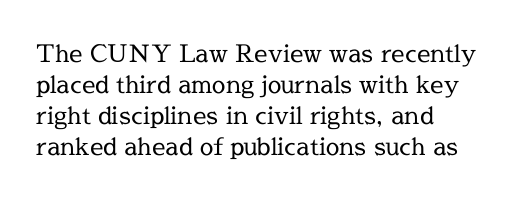
Q: Is the text bold? A: No.
Q: Is the text italic (slanted)? A: No, it is upright.
Q: Is the text underlined? A: No.
Q: How is the paragraph aligned? A: Left-aligned.
Q: Is the spacing between letters normal or unusually wide? A: Normal.
Q: Is the spacing between lines tight, normal or loose? A: Normal.
